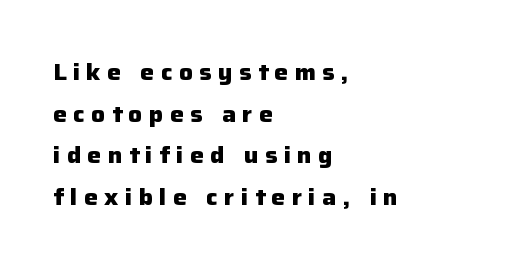
{"italic": "no", "bold": "yes", "underline": "no", "align": "left", "line_spacing_ratio": 1.81, "letter_spacing": "wide", "letter_spacing_em": 0.28, "glyph_px": 23}
